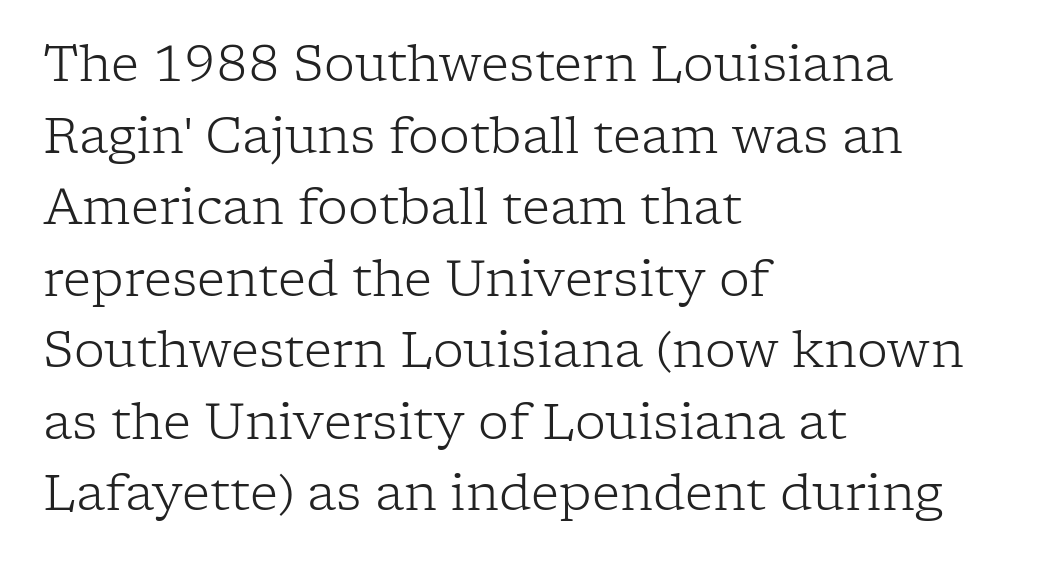
Q: Is the text bold? A: No.
Q: Is the text italic (slanted)? A: No, it is upright.
Q: Is the typeface a serif or a sans-serif typeface? A: Serif.
Q: Is the text underlined? A: No.
Q: How is the paragraph aligned? A: Left-aligned.
Q: Is the spacing between letters normal or unusually wide? A: Normal.
Q: Is the spacing between lines tight, normal or loose? A: Normal.
Q: Width (condensed, normal, or wide)? A: Normal.
Q: Stroke contrast? A: Low.
Q: x-height? A: Medium.
Q: Monospaced? A: No.
